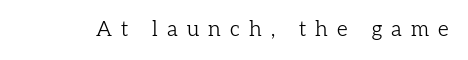
{"italic": "no", "bold": "no", "underline": "no", "letter_spacing": "wide", "letter_spacing_em": 0.44, "glyph_px": 21}
